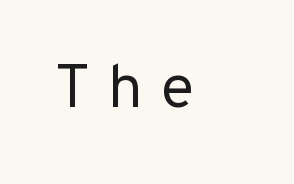
Stems here are at most as thick as an everyday book face. To sum up the face: it is a sans, with no serifs. Do the characters align in a grid? Yes, the font is monospaced. The tracking reads as deliberately expanded to a designer's eye. This is the regular roman posture of the typeface.
